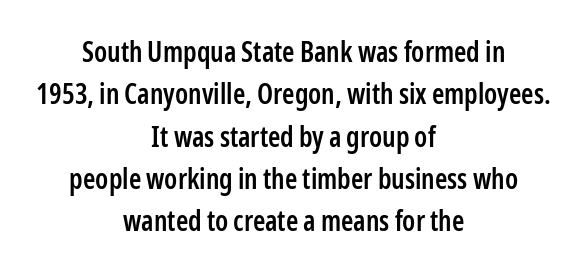
Neither beginnings nor endings align; midpoints do. Notice how the stems are strictly vertical — no italics here. Nothing unusual about the tracking: characters are spaced as the font intends. In terms of leading, this rendering sits right in the middle. No word sits above an underline.
